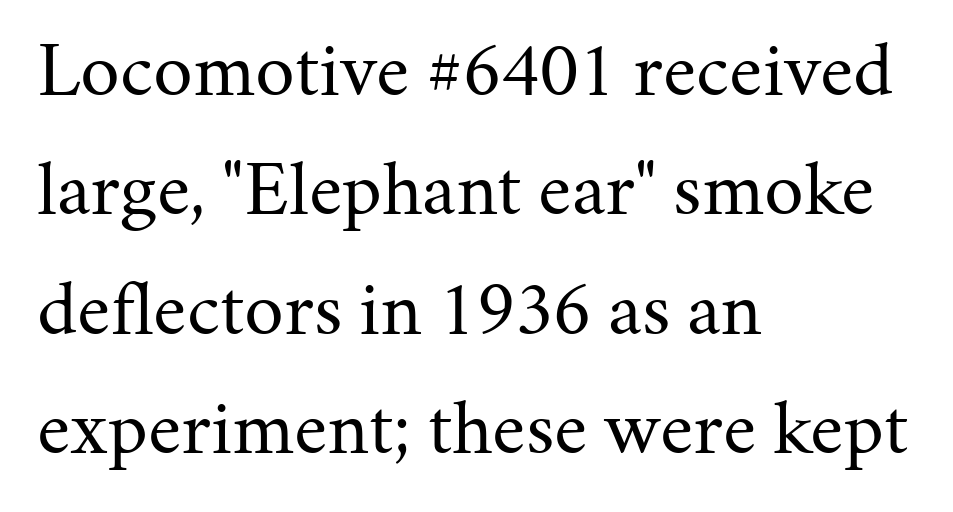
The image shows 79 px regular-weight serif type, upright; set left-aligned, normal line spacing (1.51x), normal letter spacing, not underlined; medium stroke contrast and a medium x-height.
